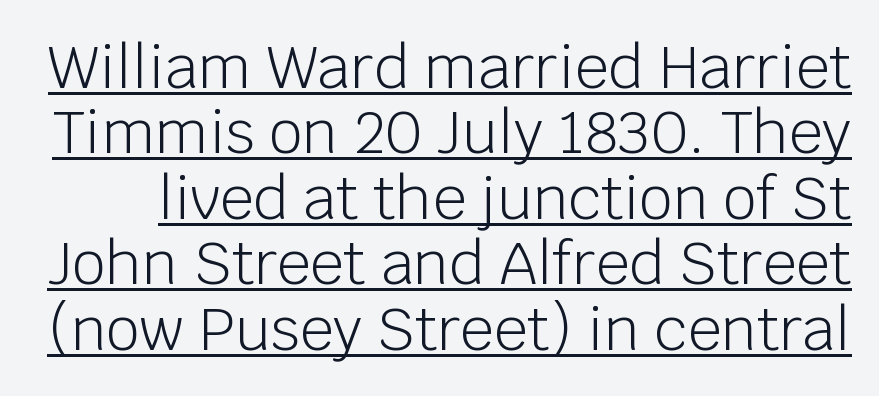
Q: Is the text bold? A: No.
Q: Is the text italic (slanted)? A: No, it is upright.
Q: Is the typeface a serif or a sans-serif typeface? A: Sans-serif.
Q: Is the text underlined? A: Yes.
Q: Is the spacing between letters normal or unusually wide? A: Normal.
Q: Is the spacing between lines tight, normal or loose? A: Tight.
Q: Width (condensed, normal, or wide)? A: Normal.
Q: Stroke contrast? A: Low.
Q: x-height? A: Large.
Q: Monospaced? A: No.
